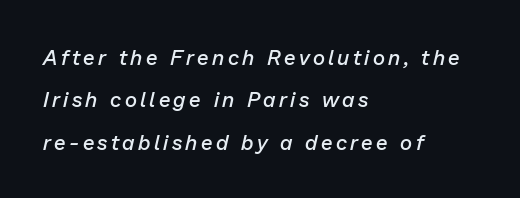
The image shows 21 px text type, italic (leaning right); set left-aligned, loose line spacing (2.02x), not underlined.
